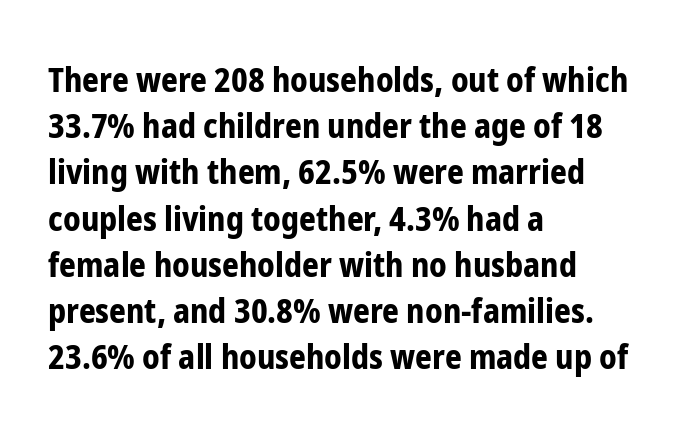
The typography opts for an upright posture over an oblique one. Grotesque or geometric, the face here clearly has no serifs. The gaps between neighbouring characters are ordinary and unremarkable. Underline: absent. If you drew a ruler down the left edge, every line would touch it.
